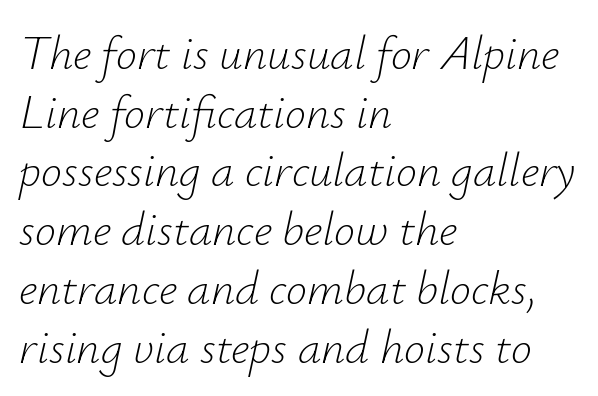
Q: Is the text bold? A: No.
Q: Is the text italic (slanted)? A: Yes, it leans right by about 12 degrees.
Q: Is the text underlined? A: No.
Q: How is the paragraph aligned? A: Left-aligned.
Q: Is the spacing between letters normal or unusually wide? A: Normal.
Q: Is the spacing between lines tight, normal or loose? A: Normal.
Q: Width (condensed, normal, or wide)? A: Normal.
Q: Stroke contrast? A: Low.
Q: x-height? A: Small.
Q: Monospaced? A: No.
